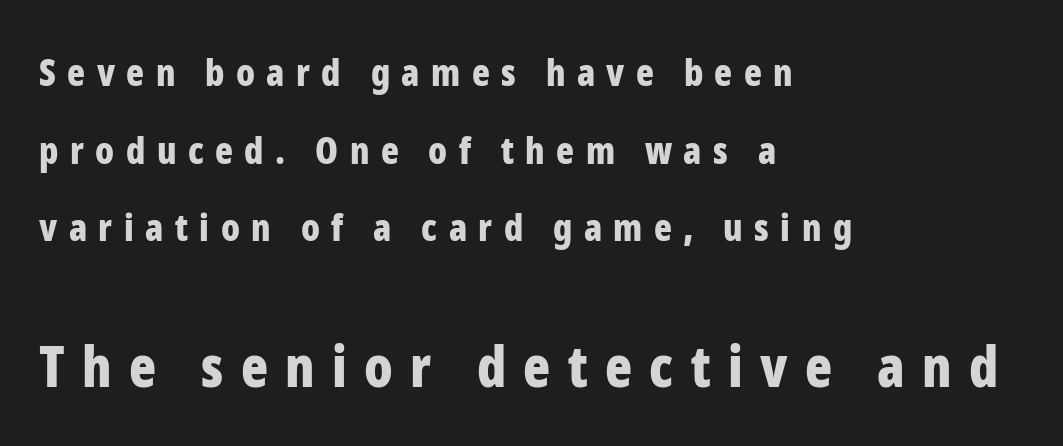
Chunky letters — that's bold for sure. The face used here is proportionally spaced, like ordinary book or web type. This rendering widens character spacing well past its baseline value. Reading top to bottom, the characters get bigger at the block break. Characters remain perfectly vertical along every line. Letters rest on an invisible, unmarked baseline.
